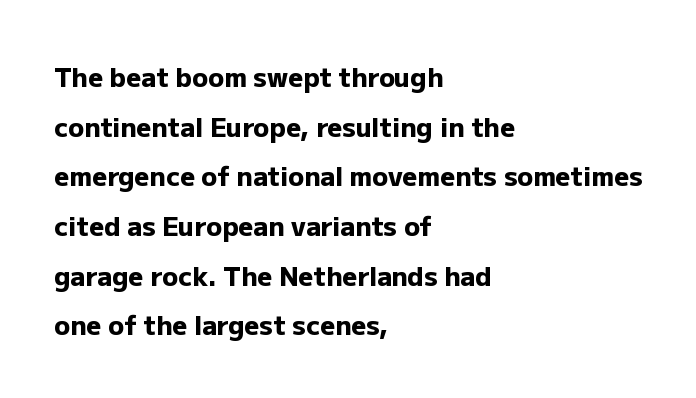
{"italic": "no", "bold": "yes", "underline": "no", "align": "left", "line_spacing": "loose", "line_spacing_ratio": 1.91, "letter_spacing": "normal", "letter_spacing_em": 0.0, "glyph_px": 26}
